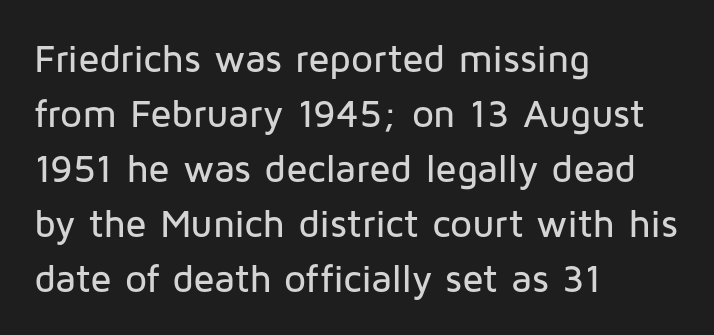
The image shows 39 px sans-serif type, upright; set left-aligned, normal line spacing (1.41x), normal letter spacing, not underlined; low stroke contrast and a medium x-height.
